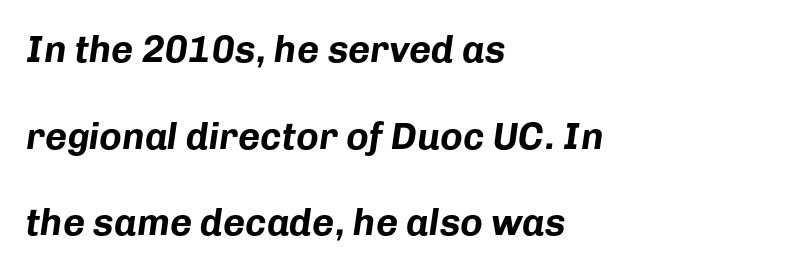
This rendering uses left alignment, leaving the right contour irregular. The rendering uses natural spacing where letterforms have individual widths. Summary of weight: heavy, a full bold. Slant detected: the letters are inclined. Glyph-to-glyph distance matches everyday printed text. Any mark beneath the type? The region is blank.
